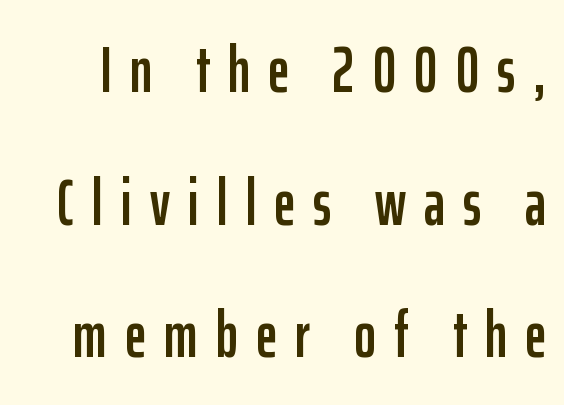
The image shows 65 px condensed sans-serif type, upright; set loose line spacing (2.04x), unusually wide letter spacing (+0.28 em), not underlined; low stroke contrast and a medium x-height.
